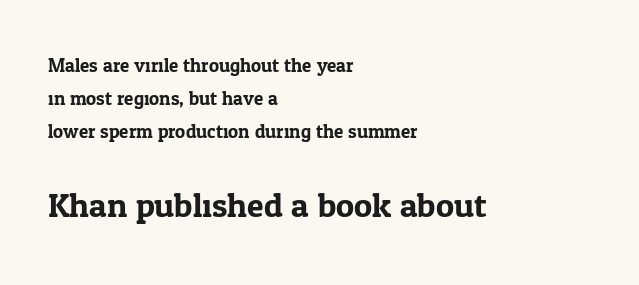
{"serif": "yes", "italic": "no", "width": "normal", "stroke_contrast": "low", "x_height": "medium", "monospaced": "no", "underline": "no", "align": "left", "line_spacing_ratio": 1.75, "letter_spacing": "normal", "letter_spacing_em": 0.0, "larger_block": "second", "size_ratio": 1.79, "glyph_px": 34}
